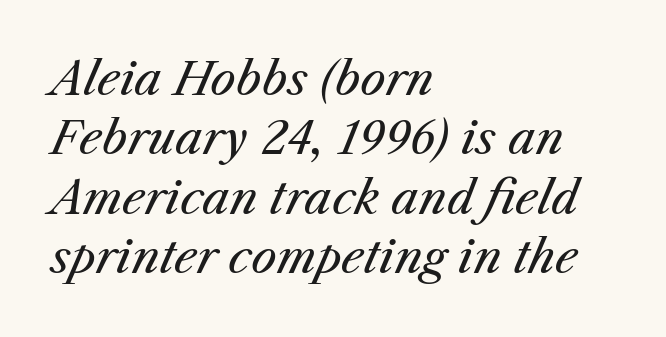
{"italic": "yes", "lean": "right", "slant_degrees": 25, "bold": "no", "weight": "regular", "width": "normal", "stroke_contrast": "medium", "x_height": "medium", "monospaced": "no", "underline": "no", "align": "left", "line_spacing": "normal", "line_spacing_ratio": 1.32, "letter_spacing": "normal", "letter_spacing_em": 0.0, "glyph_px": 45}
